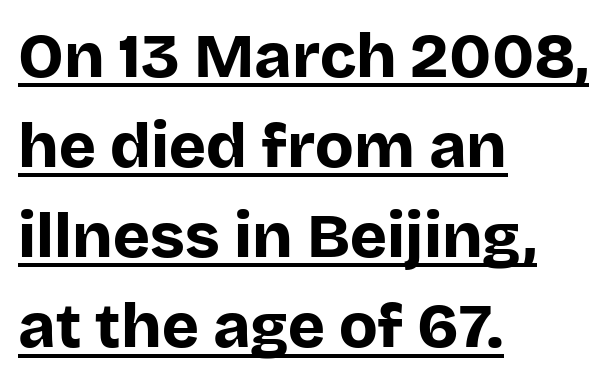
{"serif": "no", "italic": "no", "bold": "yes", "weight": "bold", "width": "normal", "stroke_contrast": "low", "x_height": "large", "monospaced": "no", "underline": "yes", "align": "left", "line_spacing": "normal", "line_spacing_ratio": 1.43, "letter_spacing": "normal", "letter_spacing_em": 0.0, "glyph_px": 63}
